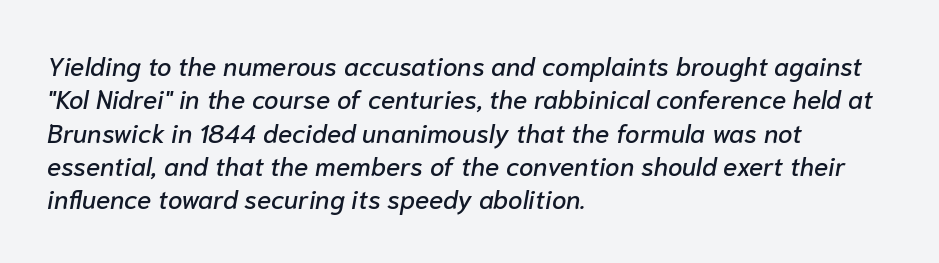
{"italic": "yes", "lean": "right", "slant_degrees": 10, "underline": "no", "align": "left", "line_spacing": "normal", "line_spacing_ratio": 1.28, "letter_spacing": "normal", "letter_spacing_em": 0.0, "glyph_px": 26}
